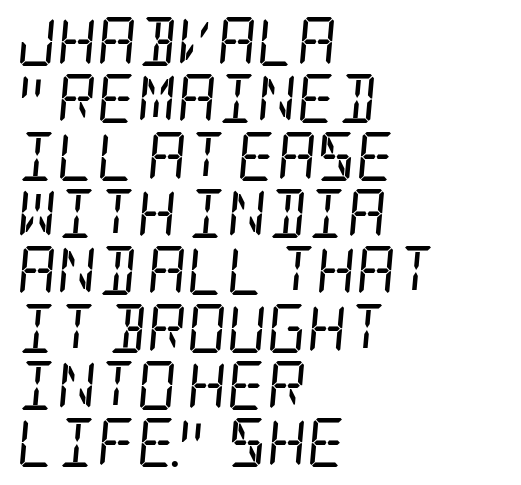
The image shows 49 px regular-weight, condensed serif type, italic (leaning right); set left-aligned, line spacing 1.17x, normal letter spacing, not underlined; low stroke contrast and a large x-height.
